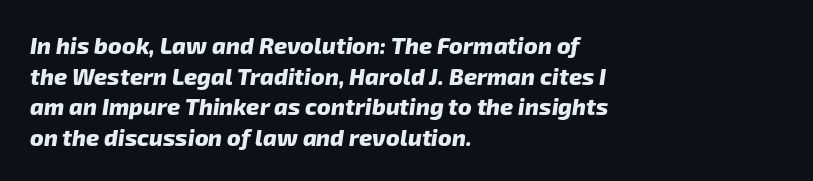
{"bold": "yes", "underline": "no", "align": "left", "line_spacing": "normal", "line_spacing_ratio": 1.33, "letter_spacing": "normal", "letter_spacing_em": 0.0, "glyph_px": 23}
